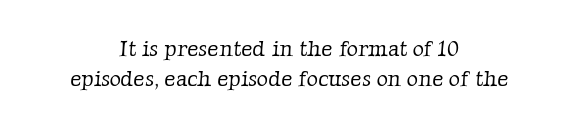
{"bold": "no", "underline": "no", "align": "center", "line_spacing": "normal", "line_spacing_ratio": 1.38, "letter_spacing": "normal", "letter_spacing_em": 0.0, "glyph_px": 22}
